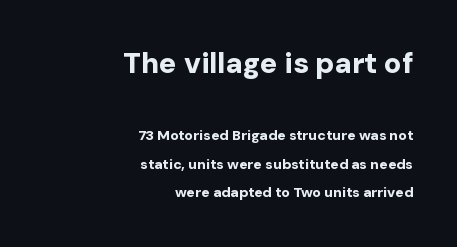
Q: Is the text bold? A: Yes.
Q: Is the text italic (slanted)? A: No, it is upright.
Q: Is the typeface a serif or a sans-serif typeface? A: Sans-serif.
Q: Is the text underlined? A: No.
Q: How is the paragraph aligned? A: Right-aligned.
Q: Is the spacing between letters normal or unusually wide? A: Normal.
Q: Is the spacing between lines tight, normal or loose? A: Loose.
Q: Which block of text is set in a larger size, the first (top) or the second (bottom)? A: The first (top) one.
Q: Width (condensed, normal, or wide)? A: Normal.
Q: Stroke contrast? A: Low.
Q: x-height? A: Medium.
Q: Monospaced? A: No.
